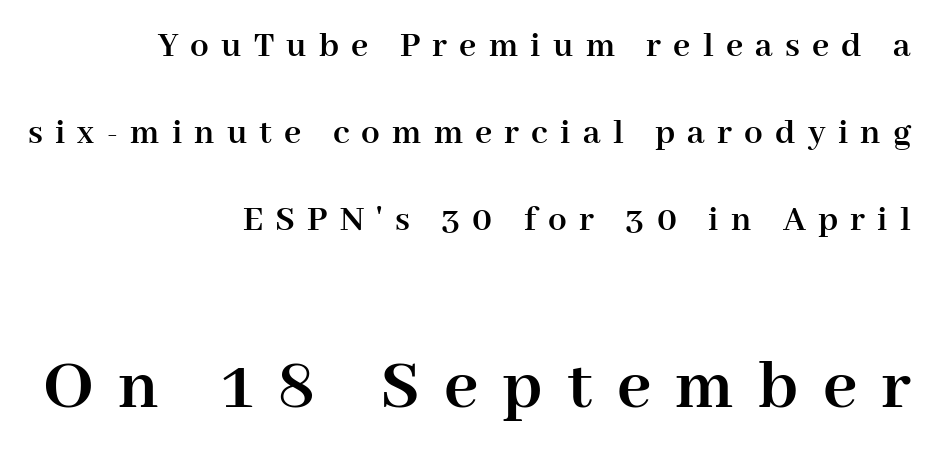
{"serif": "yes", "italic": "no", "bold": "yes", "weight": "semibold", "width": "normal", "stroke_contrast": "high", "x_height": "medium", "monospaced": "no", "underline": "no", "align": "right", "line_spacing": "loose", "line_spacing_ratio": 2.35, "letter_spacing": "wide", "letter_spacing_em": 0.33, "larger_block": "second", "size_ratio": 2.0, "glyph_px": 74}
